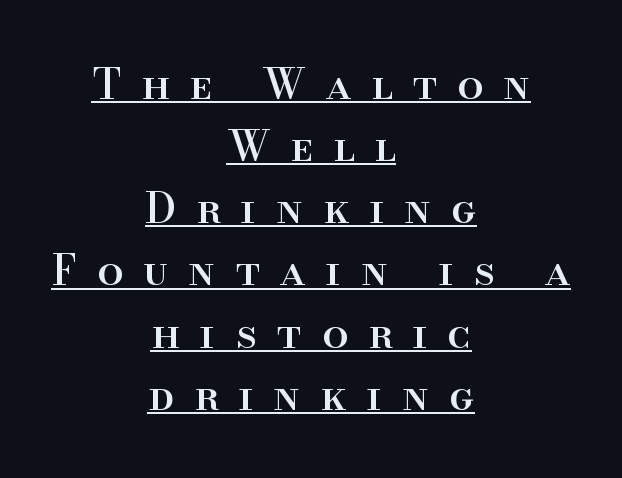
The image shows 42 px serif type, upright; set centered, normal line spacing (1.48x), unusually wide letter spacing (+0.47 em), underlined; high stroke contrast and a small x-height.
